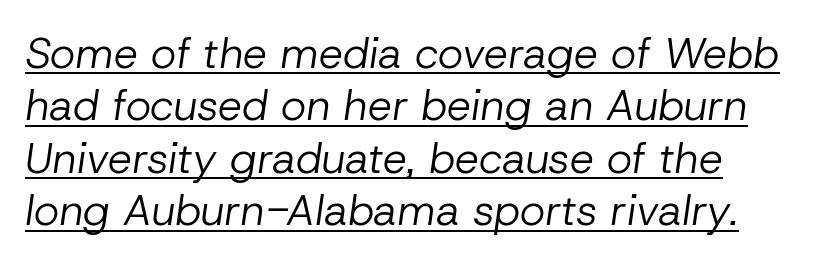
Q: Is the text bold? A: No.
Q: Is the text italic (slanted)? A: Yes, it leans right by about 8 degrees.
Q: Is the text underlined? A: Yes.
Q: Is the spacing between letters normal or unusually wide? A: Normal.
Q: Width (condensed, normal, or wide)? A: Normal.
Q: Stroke contrast? A: Low.
Q: x-height? A: Medium.
Q: Monospaced? A: No.
